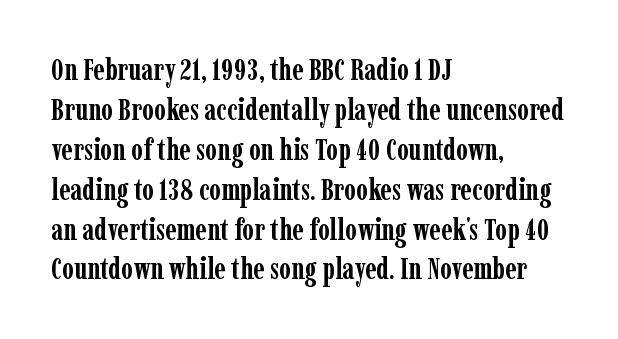
{"serif": "yes", "italic": "no", "bold": "yes", "weight": "semibold", "width": "condensed", "stroke_contrast": "low", "x_height": "medium", "monospaced": "no", "underline": "no", "align": "left", "line_spacing": "normal", "line_spacing_ratio": 1.33, "letter_spacing": "normal", "letter_spacing_em": 0.0, "glyph_px": 30}
